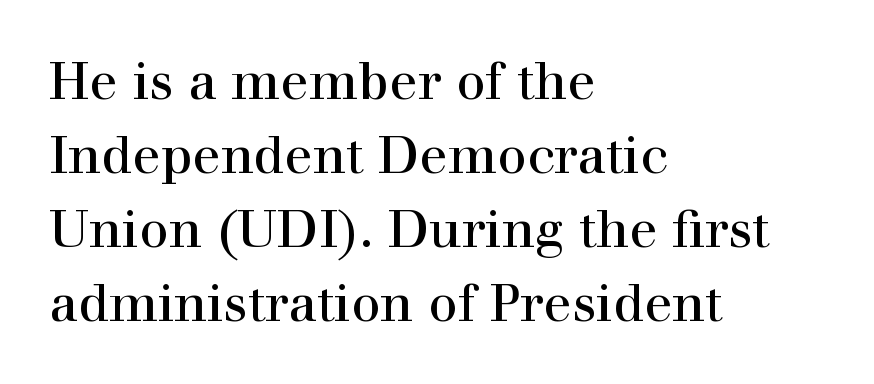
The image shows 52 px regular-weight serif type, upright; set left-aligned, normal line spacing (1.42x), normal letter spacing, not underlined; high stroke contrast and a medium x-height.
